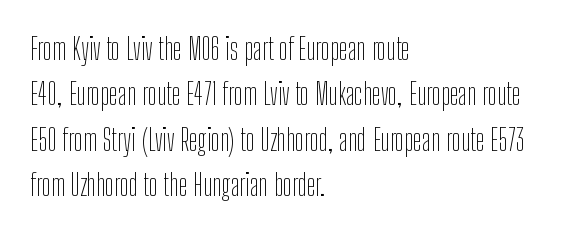
No extra tracking has been applied to these lines. Evenly set lines give the paragraph a standard silhouette. Each letter's strokes conclude bluntly, with no projecting serifs. Is this a heavy cut? Hardly; it is regular or lighter. Is this a fixed-width face? No — the glyphs have proportional, varying widths.
